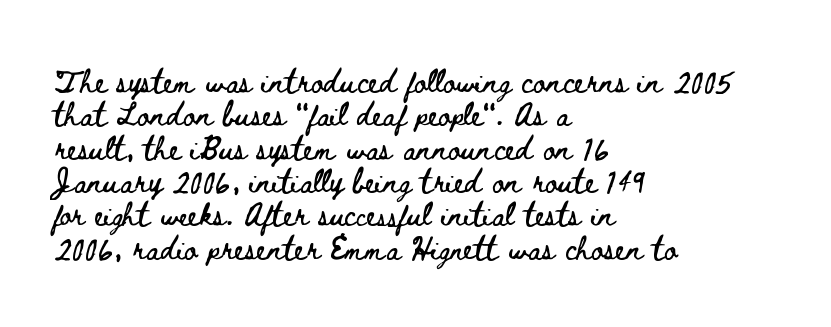
Q: Is the text underlined? A: No.
Q: How is the paragraph aligned? A: Left-aligned.
Q: Is the spacing between letters normal or unusually wide? A: Normal.
Q: Is the spacing between lines tight, normal or loose? A: Normal.
